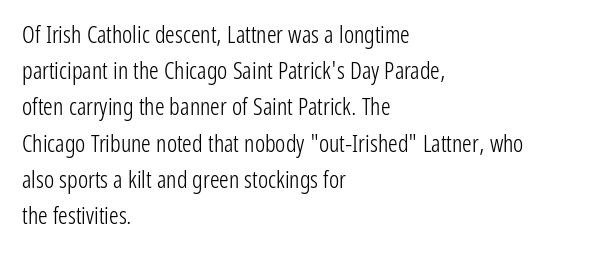
{"italic": "no", "bold": "no", "underline": "no", "align": "left", "line_spacing": "normal", "line_spacing_ratio": 1.51, "letter_spacing": "normal", "letter_spacing_em": 0.0, "glyph_px": 24}
